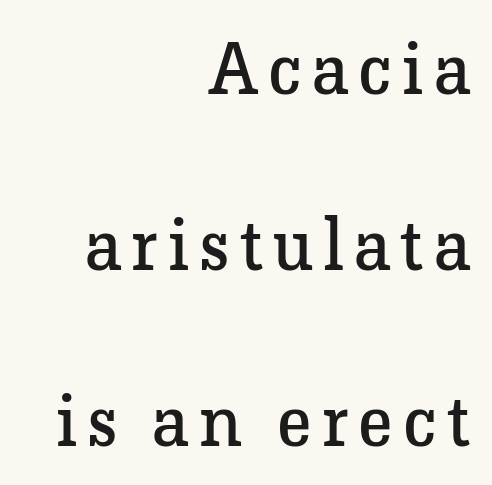
Q: Is the text bold? A: No.
Q: Is the text italic (slanted)? A: No, it is upright.
Q: Is the typeface a serif or a sans-serif typeface? A: Serif.
Q: Is the text underlined? A: No.
Q: How is the paragraph aligned? A: Right-aligned.
Q: Is the spacing between lines tight, normal or loose? A: Loose.
Q: Width (condensed, normal, or wide)? A: Normal.
Q: Stroke contrast? A: Low.
Q: x-height? A: Medium.
Q: Monospaced? A: No.
